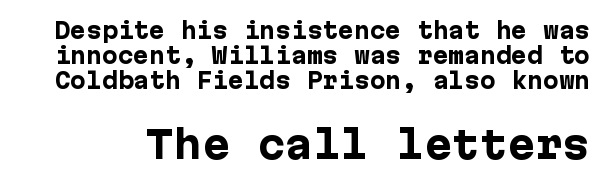
Posture: vertical. The text was rendered using a sans face with plain stroke endings. Plenty of ink on the page — the face is bold. Caption: upper text group reduced, lower text group enlarged.
